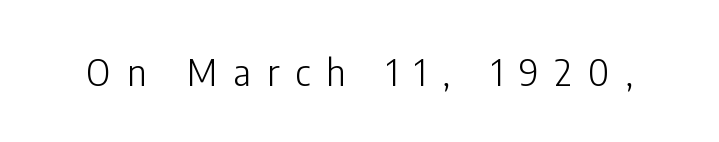
You could only call the tracking loose — the letters float apart. Every stem runs plumb, perpendicular to the baseline. Bare-footed words on every line. Typographically, this falls in the sans-serif category. Spacing verdict: proportional, widths tailored to each character.
